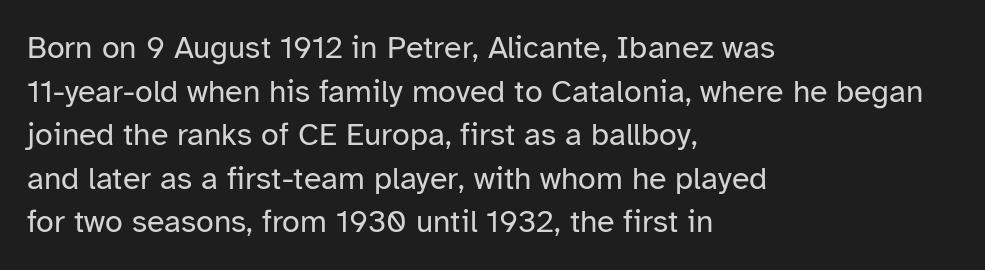
Counters stay open thanks to moderate or lighter strokes. Leading: standard. Reading down the block, your eye returns to a fixed left position each line. It's the straight-up-and-down kind of type.
